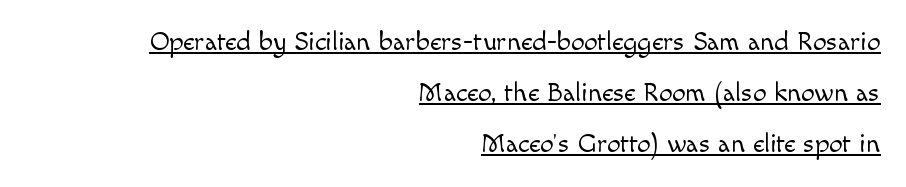
{"italic": "no", "bold": "no", "underline": "yes", "align": "right", "line_spacing_ratio": 1.89, "letter_spacing": "normal", "letter_spacing_em": 0.0, "glyph_px": 27}
